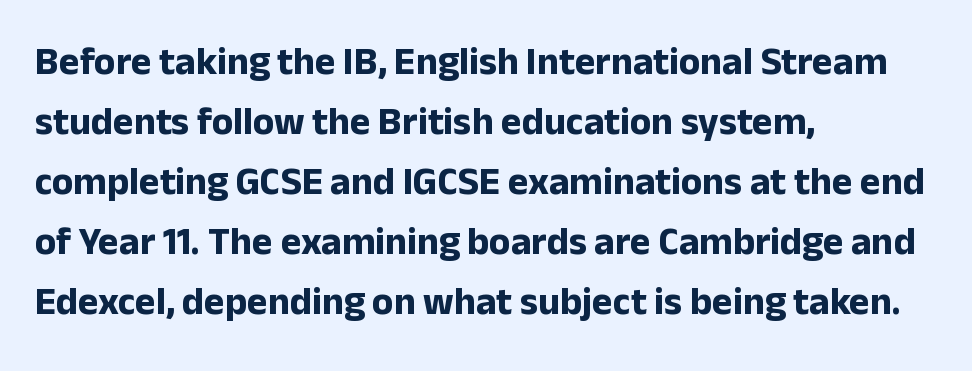
{"serif": "no", "italic": "no", "bold": "yes", "weight": "bold", "width": "normal", "stroke_contrast": "low", "x_height": "medium", "monospaced": "no", "underline": "no", "align": "left", "line_spacing": "normal", "line_spacing_ratio": 1.54, "letter_spacing": "normal", "letter_spacing_em": 0.0, "glyph_px": 39}
